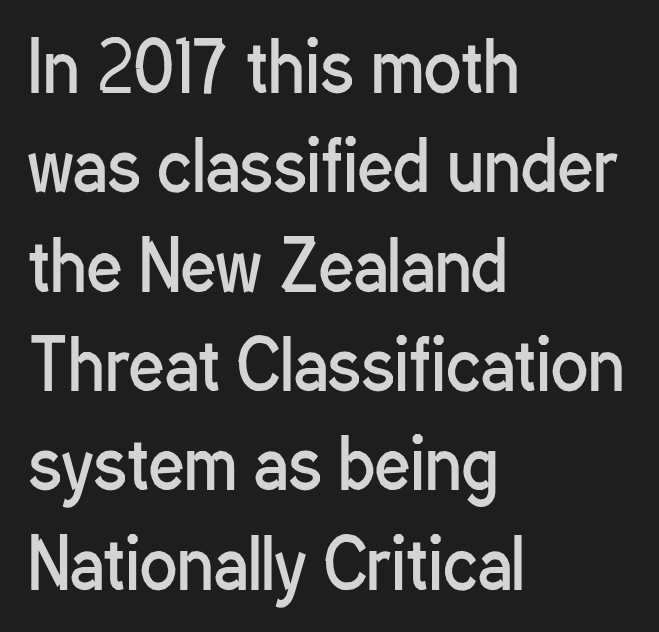
This sample uses plain, unmodified letter spacing. The strokes are not fattened; the text isn't bold. Quick note: not italic, upright. Short and long lines alike share a common starting point at left.
